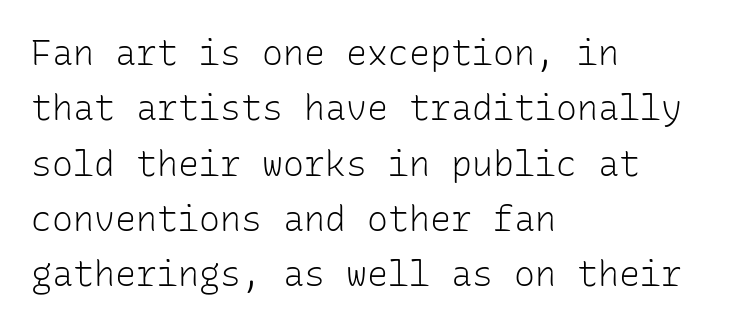
{"serif": "no", "italic": "no", "bold": "no", "weight": "light", "width": "normal", "stroke_contrast": "low", "x_height": "medium", "monospaced": "yes", "underline": "no", "align": "left", "line_spacing": "normal", "line_spacing_ratio": 1.58, "letter_spacing": "normal", "letter_spacing_em": 0.0, "glyph_px": 35}
